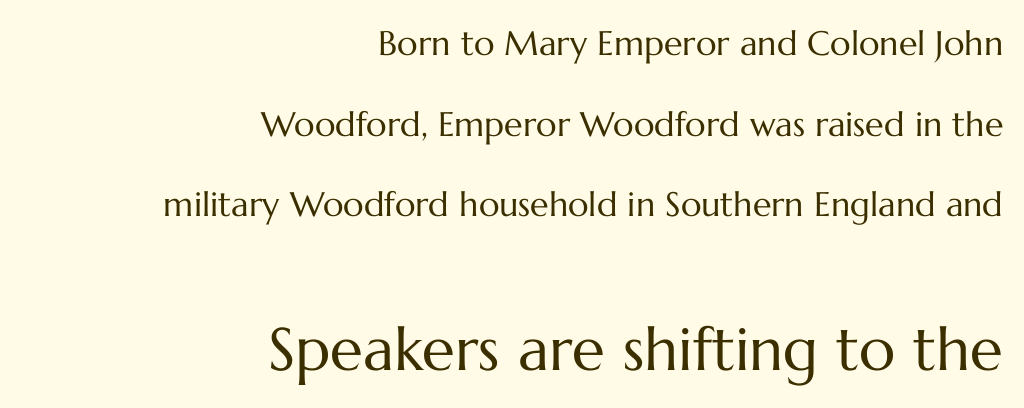
Between one letter and the next there's only the usual sliver of space. Teacher's note: observe the even right margin — that is flush-right alignment. Whoever set this chose breathing room over compactness in the vertical rhythm. In this sample the second text group is rendered at the bigger scale.
